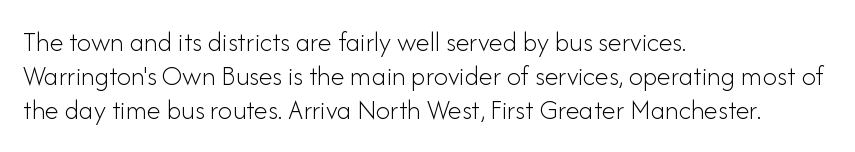
Q: Is the text bold? A: No.
Q: Is the text italic (slanted)? A: No, it is upright.
Q: Is the typeface a serif or a sans-serif typeface? A: Sans-serif.
Q: Is the text underlined? A: No.
Q: How is the paragraph aligned? A: Left-aligned.
Q: Is the spacing between letters normal or unusually wide? A: Normal.
Q: Width (condensed, normal, or wide)? A: Normal.
Q: Stroke contrast? A: Low.
Q: x-height? A: Small.
Q: Monospaced? A: No.
